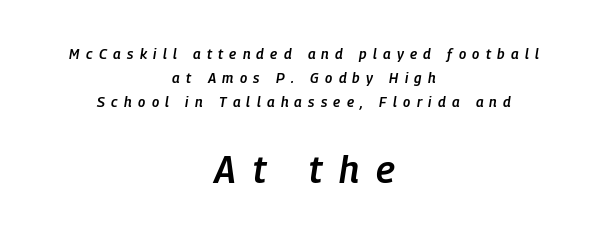
The image shows 37 px semibold, condensed type, italic (leaning right); set centered, line spacing 1.73x, unusually wide letter spacing (+0.45 em), not underlined; the second (bottom) block is 2.64x larger; low stroke contrast and a medium x-height.
